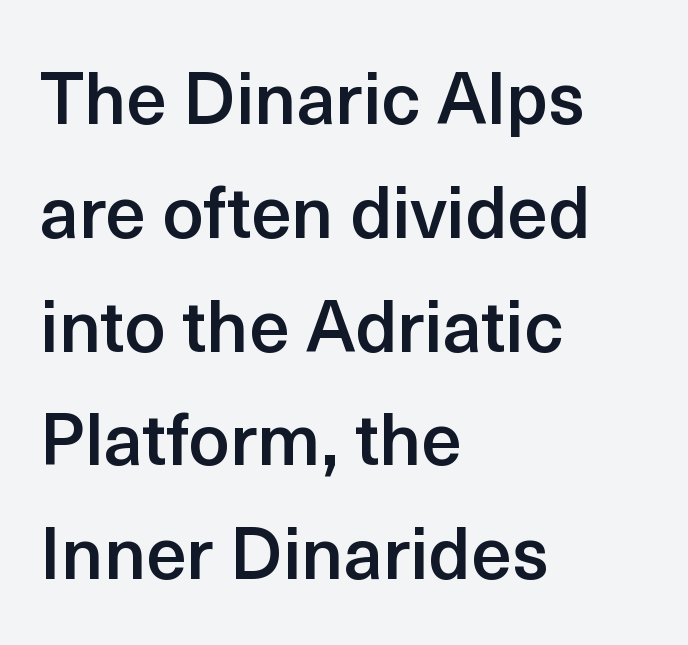
Q: Is the text bold? A: Semi-bold.
Q: Is the text italic (slanted)? A: No, it is upright.
Q: Is the typeface a serif or a sans-serif typeface? A: Sans-serif.
Q: Is the text underlined? A: No.
Q: How is the paragraph aligned? A: Left-aligned.
Q: Is the spacing between letters normal or unusually wide? A: Normal.
Q: Is the spacing between lines tight, normal or loose? A: Normal.
Q: Width (condensed, normal, or wide)? A: Normal.
Q: x-height? A: Medium.
Q: Monospaced? A: No.
